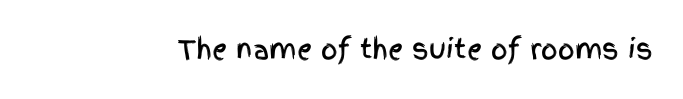
Is there any slant? The stems are plumb. Descenders are the only things crossing below the line. The line texture is even and compact thanks to regular tracking.
